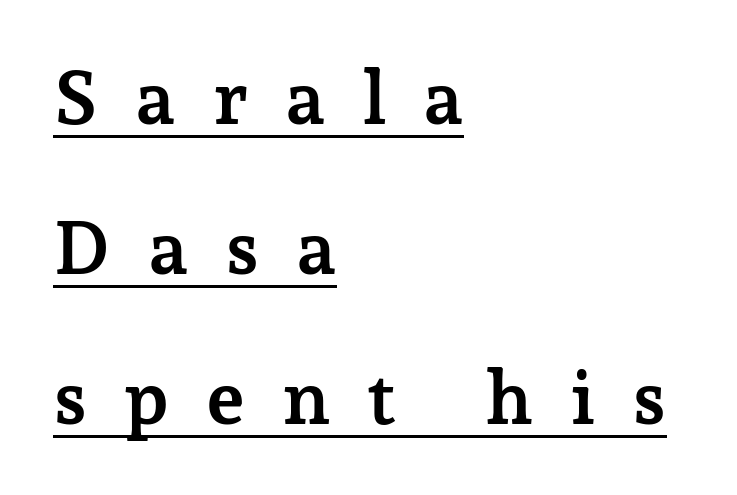
The image shows 75 px semibold serif type, upright; set left-aligned, loose line spacing (2.0x), unusually wide letter spacing (+0.49 em), underlined; low stroke contrast and a medium x-height.
